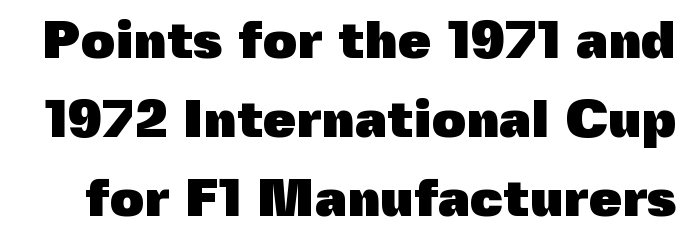
{"serif": "no", "italic": "no", "bold": "yes", "weight": "heavy", "width": "normal", "x_height": "medium", "monospaced": "no", "underline": "no", "line_spacing": "normal", "line_spacing_ratio": 1.49, "letter_spacing": "normal", "letter_spacing_em": 0.0, "glyph_px": 53}
